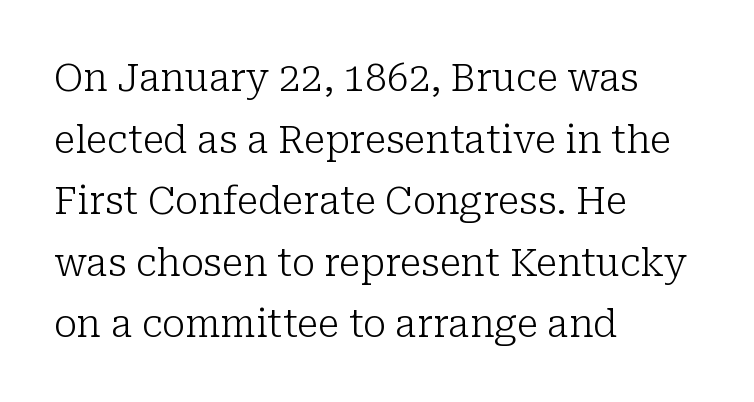
The image shows 39 px light serif type, upright; set left-aligned, normal line spacing (1.58x), normal letter spacing, not underlined; low stroke contrast and a medium x-height.
